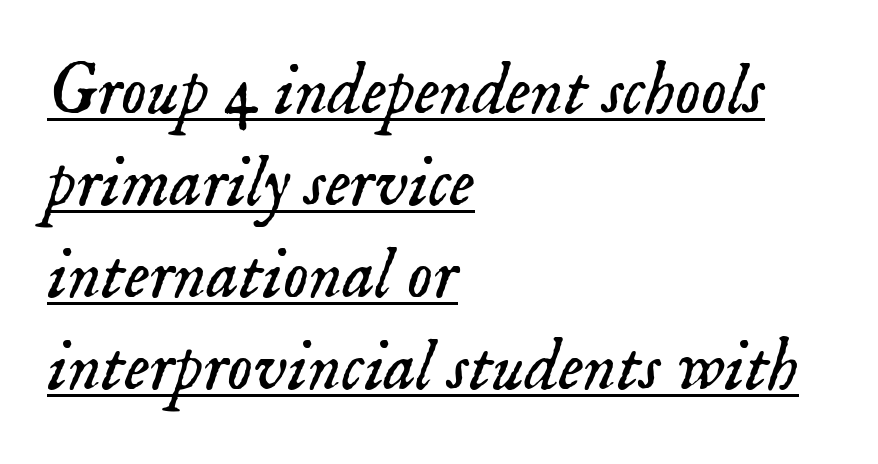
{"serif": "yes", "italic": "yes", "lean": "right", "slant_degrees": 18, "bold": "no", "weight": "light", "width": "normal", "stroke_contrast": "low", "x_height": "small", "monospaced": "no", "underline": "yes", "align": "left", "line_spacing": "normal", "line_spacing_ratio": 1.28, "letter_spacing": "normal", "letter_spacing_em": 0.0, "glyph_px": 72}
